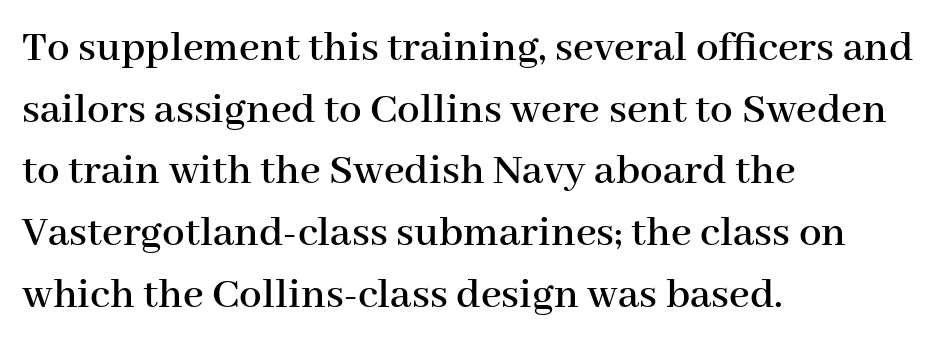
Tracking here is standard; glyphs follow each other at the usual distance. The paragraph shown leans on its left margin. You can tell it's not italic because the verticals are truly vertical. Regular leading.
